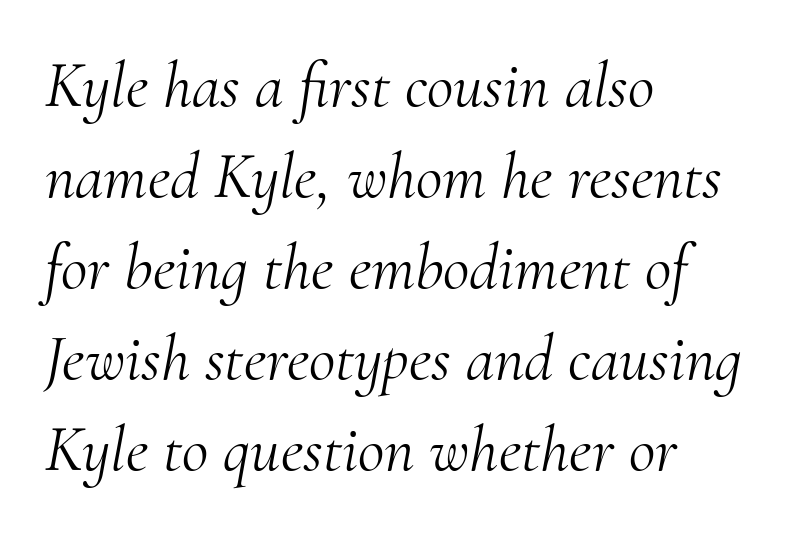
The rag falls on the right side of this text block. The passage shown is typed in a proportional face where columns would drift. The tracking reads as untouched default to a designer's eye. The letters look calm and open, with moderate or lighter stems.
